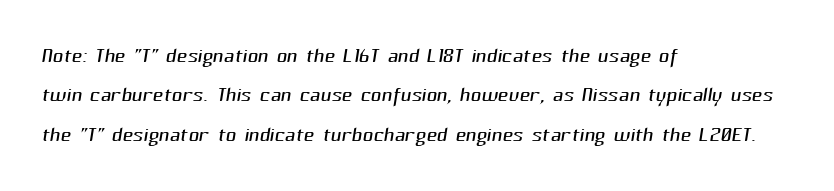
Q: Is the text bold? A: No.
Q: Is the typeface a serif or a sans-serif typeface? A: Sans-serif.
Q: Is the text underlined? A: No.
Q: How is the paragraph aligned? A: Left-aligned.
Q: Is the spacing between letters normal or unusually wide? A: Normal.
Q: Is the spacing between lines tight, normal or loose? A: Normal.
Q: Width (condensed, normal, or wide)? A: Normal.
Q: Stroke contrast? A: Medium.
Q: x-height? A: Medium.
Q: Monospaced? A: No.
